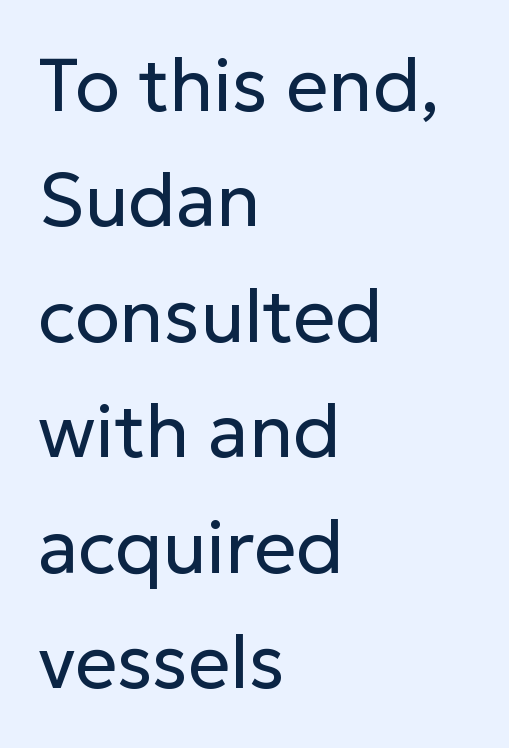
Q: Is the text bold? A: No.
Q: Is the text italic (slanted)? A: No, it is upright.
Q: Is the typeface a serif or a sans-serif typeface? A: Sans-serif.
Q: Is the text underlined? A: No.
Q: How is the paragraph aligned? A: Left-aligned.
Q: Is the spacing between letters normal or unusually wide? A: Normal.
Q: Is the spacing between lines tight, normal or loose? A: Normal.
Q: Width (condensed, normal, or wide)? A: Normal.
Q: Stroke contrast? A: Low.
Q: x-height? A: Medium.
Q: Monospaced? A: No.
